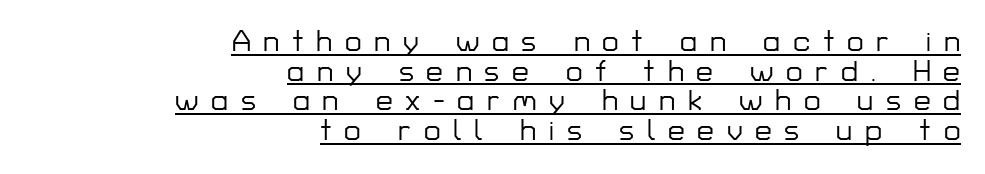
Tall strokes in this sample are plumb rather than angled. The sample's only ornament is a line tracing under the words. The line-height multiplier appears low, near solid setting. All the whitespace from short lines collects on the left. A typesetter would call this proportional, since set widths differ per character.
